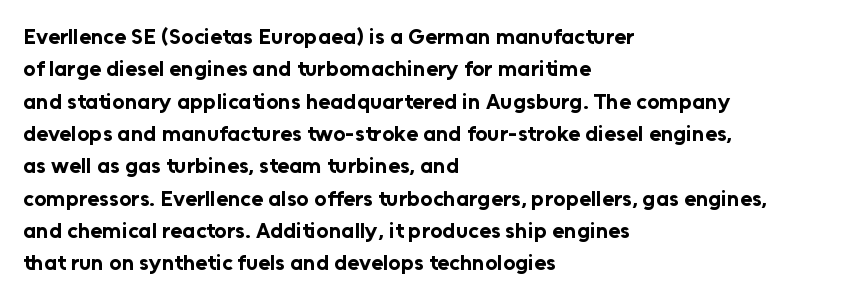
The image shows 22 px bold type, upright; set left-aligned, normal line spacing (1.47x), normal letter spacing, not underlined.
